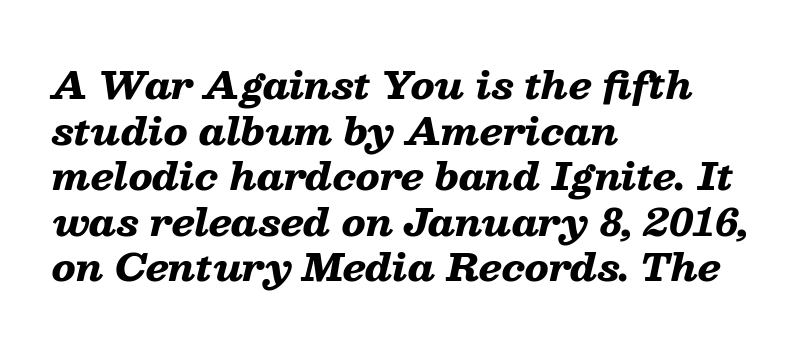
The image shows 37 px heavy, wide type, italic (leaning right); set left-aligned, line spacing 1.23x, normal letter spacing, not underlined; low stroke contrast and a medium x-height.
